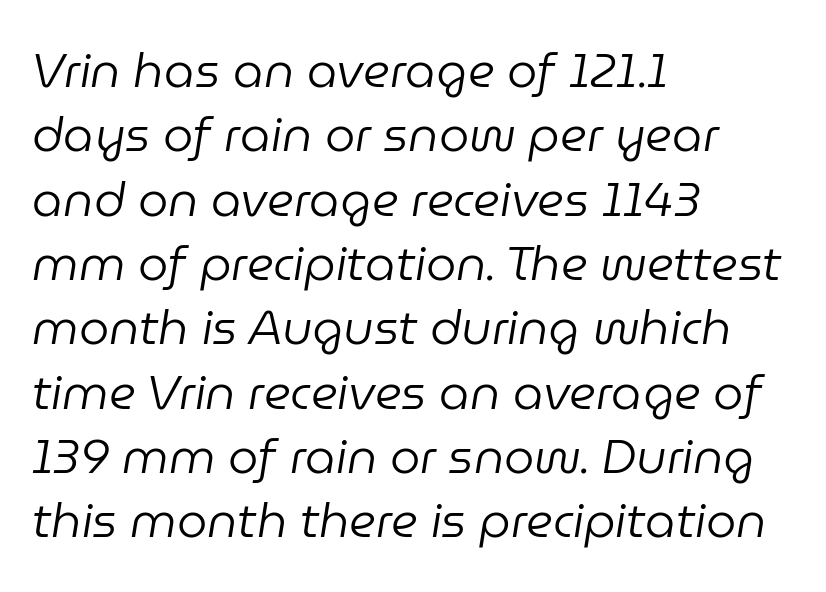
The image shows 48 px regular-weight type, italic (leaning right); set left-aligned, normal line spacing (1.34x), normal letter spacing, not underlined; low stroke contrast and a medium x-height.
